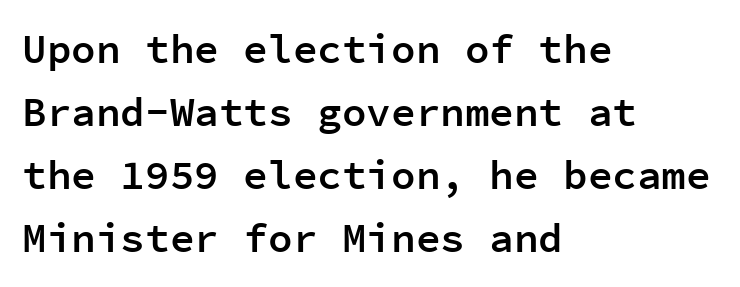
{"serif": "no", "italic": "no", "bold": "semi", "weight": "semibold", "width": "normal", "stroke_contrast": "low", "x_height": "medium", "monospaced": "yes", "underline": "no", "align": "left", "line_spacing": "normal", "line_spacing_ratio": 1.54, "letter_spacing": "normal", "letter_spacing_em": 0.0, "glyph_px": 41}
